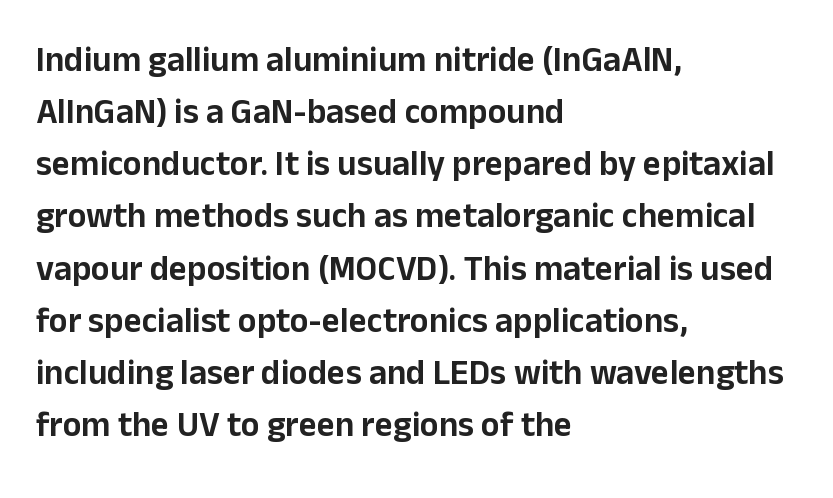
Between one letter and the next there's only the usual sliver of space. If you drew a ruler down the left edge, every line would touch it. Is there any slant? The stems are plumb. In terms of letterform style, serifs are entirely absent.
